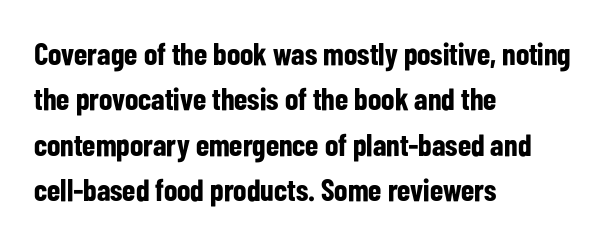
{"serif": "no", "italic": "no", "bold": "yes", "weight": "bold", "width": "condensed", "stroke_contrast": "low", "x_height": "medium", "monospaced": "no", "underline": "no", "align": "left", "line_spacing": "normal", "line_spacing_ratio": 1.46, "letter_spacing": "normal", "letter_spacing_em": 0.0, "glyph_px": 31}
